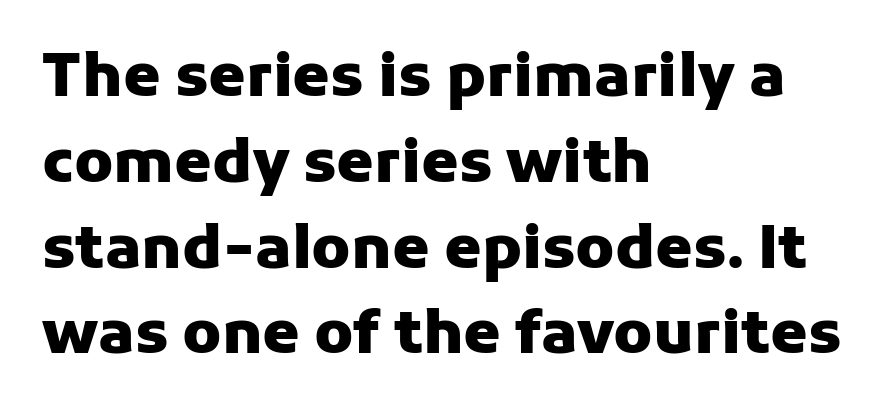
Q: Is the text bold? A: Yes.
Q: Is the text italic (slanted)? A: No, it is upright.
Q: Is the typeface a serif or a sans-serif typeface? A: Sans-serif.
Q: Is the text underlined? A: No.
Q: How is the paragraph aligned? A: Left-aligned.
Q: Is the spacing between letters normal or unusually wide? A: Normal.
Q: Is the spacing between lines tight, normal or loose? A: Normal.
Q: Width (condensed, normal, or wide)? A: Normal.
Q: Stroke contrast? A: Low.
Q: x-height? A: Medium.
Q: Monospaced? A: No.
